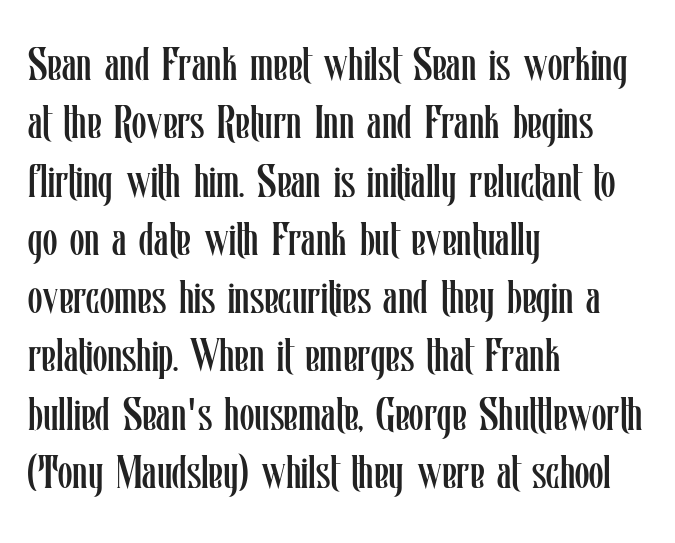
This rendering uses left alignment, leaving the right contour irregular. Notice how the stems are strictly vertical — no italics here. Descenders hang freely into open space. Tracking here is standard; glyphs follow each other at the usual distance.
